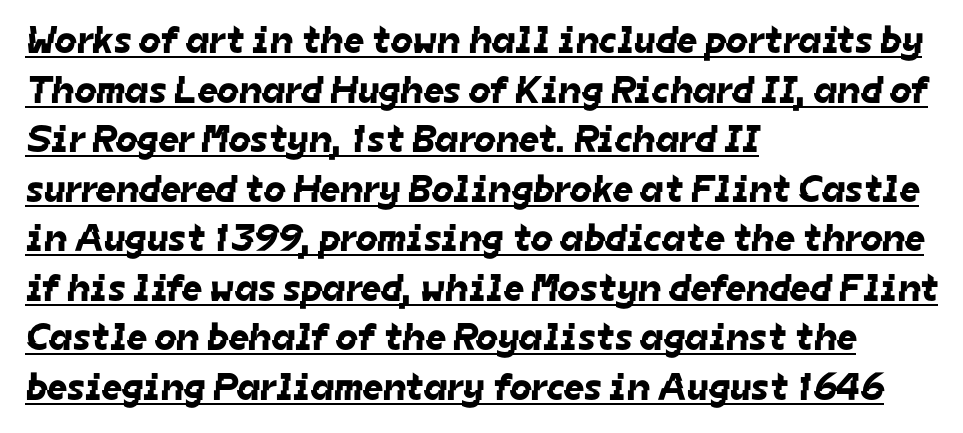
Alignment: flush left. Letter spacing: default. A rule runs beneath these lines of type. Are there feet on the stems? There aren't — it's a sans. Whoever set this chose a conventional vertical rhythm.
